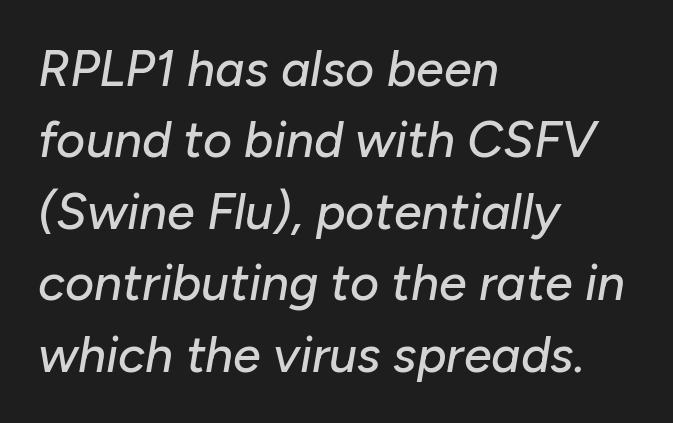
The image shows 50 px text type, italic (leaning right); set left-aligned, normal line spacing (1.43x), normal letter spacing, not underlined; low stroke contrast and a medium x-height.
